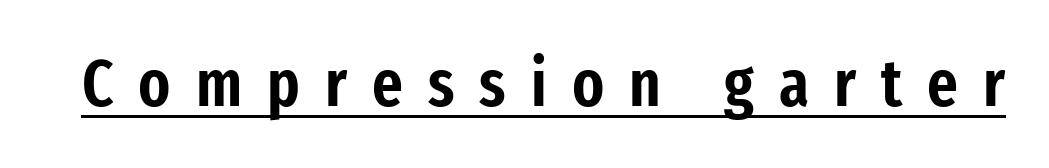
The image shows 66 px condensed sans-serif type, upright; set unusually wide letter spacing (+0.38 em), underlined; low stroke contrast and a medium x-height.
